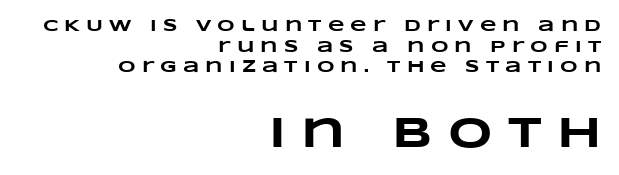
Each row of text sits above clean, open space. You could not count columns in this text — the font is proportionally spaced. Character size in the trailing block exceeds that of the leading block. Between one letter and the next there's a generous, obvious gap. The characters look thick and weighty, a clear bold.
